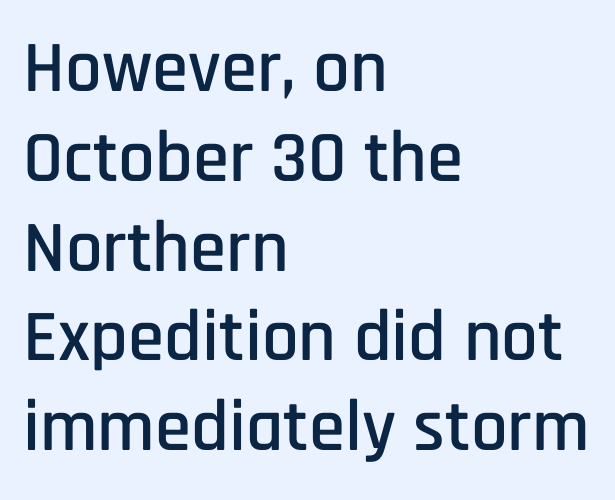
The image shows 73 px condensed sans-serif type, upright; set left-aligned, line spacing 1.23x, normal letter spacing, not underlined; low stroke contrast and a large x-height.
